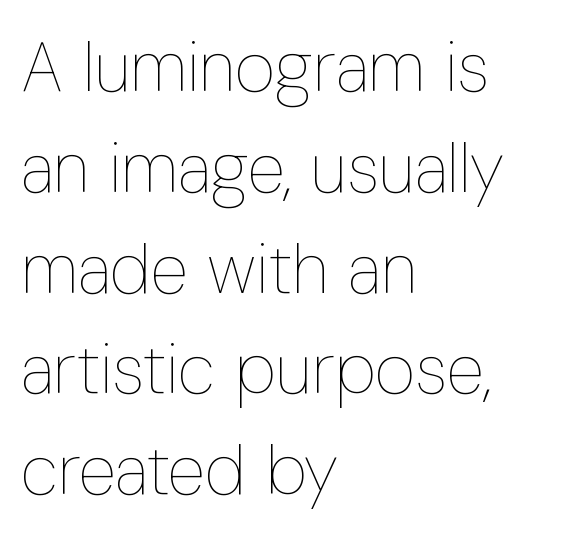
Q: Is the text bold? A: No.
Q: Is the text italic (slanted)? A: No, it is upright.
Q: Is the text underlined? A: No.
Q: How is the paragraph aligned? A: Left-aligned.
Q: Is the spacing between letters normal or unusually wide? A: Normal.
Q: Is the spacing between lines tight, normal or loose? A: Normal.
Q: Width (condensed, normal, or wide)? A: Condensed.
Q: Stroke contrast? A: Low.
Q: x-height? A: Medium.
Q: Monospaced? A: No.
